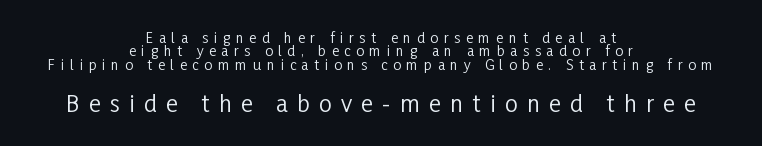
The second block has been scaled up relative to the first. Tracking value appears strongly positive — letters spread wide. The leading is snug, giving the passage a crowded texture. Lines of text with bare space underneath. The font's upright variant was chosen for this text. Both edges are ragged and mirror each other, which tells us the setting is centered.
